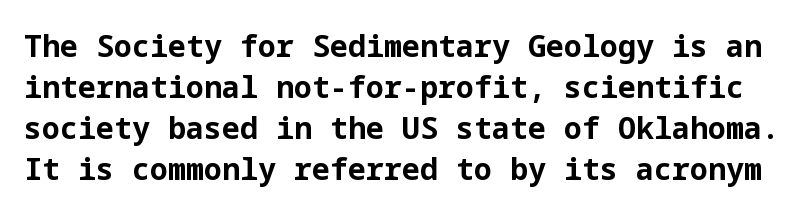
The image shows 30 px bold sans-serif type, upright; set normal line spacing (1.37x), normal letter spacing, not underlined; low stroke contrast and a medium x-height.
